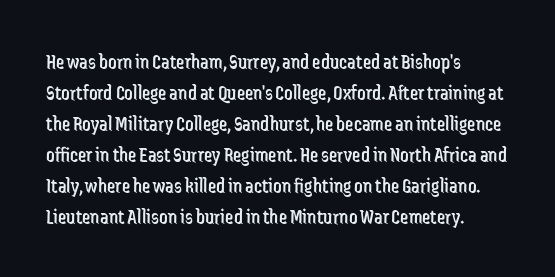
No chunkiness to these letters — they're not bold. The area under the type is left untouched. This rendering uses left alignment, leaving the right contour irregular. The font's upright variant was chosen for this text. Compared with typical body copy, the letter spacing here is the same.
